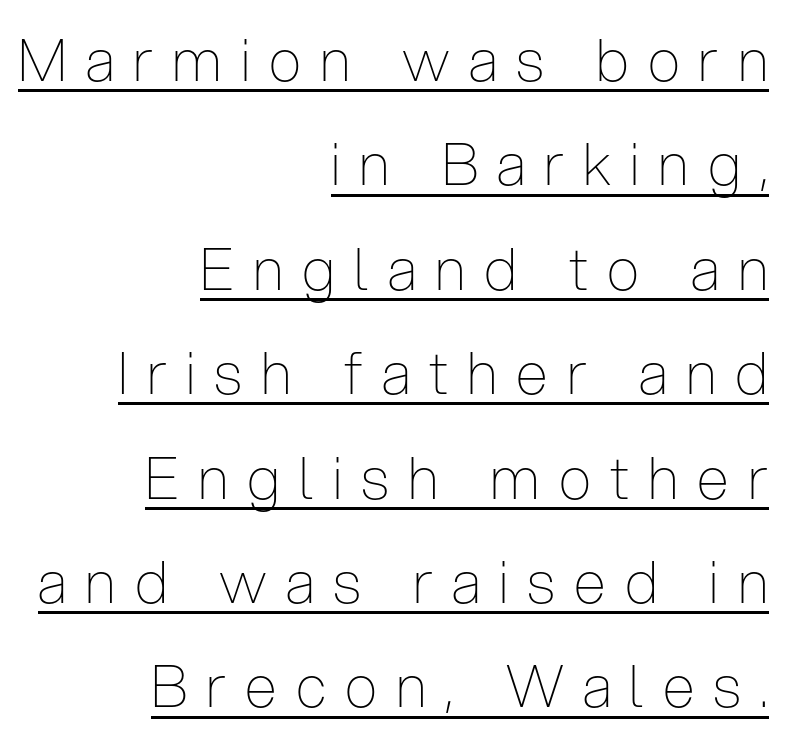
A baseline rule has been typeset under these characters. You can tell it's not italic because the verticals are truly vertical. Stem width sits at or under what a default text font uses. Unlike a traditional serif, this face leaves its strokes unadorned. The text block is weighted toward the right margin, trailing off unevenly leftward.
